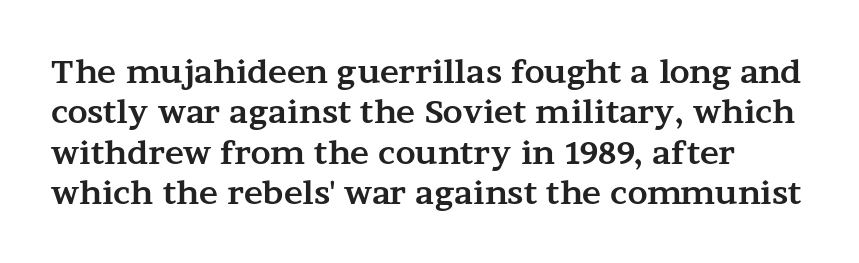
The image shows 32 px bold, wide serif type, upright; set normal line spacing (1.26x), normal letter spacing, not underlined; medium stroke contrast and a medium x-height.
